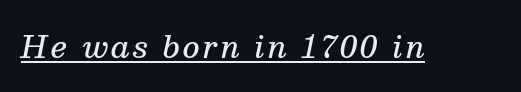
Q: Is the text bold? A: Semi-bold.
Q: Is the text italic (slanted)? A: Yes, it leans right by about 13 degrees.
Q: Is the typeface a serif or a sans-serif typeface? A: Serif.
Q: Is the text underlined? A: Yes.
Q: Width (condensed, normal, or wide)? A: Normal.
Q: Stroke contrast? A: Medium.
Q: x-height? A: Medium.
Q: Monospaced? A: No.
